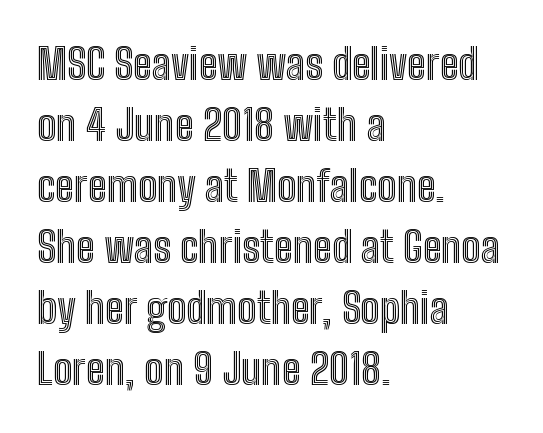
Q: Is the text italic (slanted)? A: No, it is upright.
Q: Is the text underlined? A: No.
Q: How is the paragraph aligned? A: Left-aligned.
Q: Is the spacing between letters normal or unusually wide? A: Normal.
Q: Is the spacing between lines tight, normal or loose? A: Normal.
Q: Width (condensed, normal, or wide)? A: Condensed.
Q: x-height? A: Medium.
Q: Monospaced? A: No.
